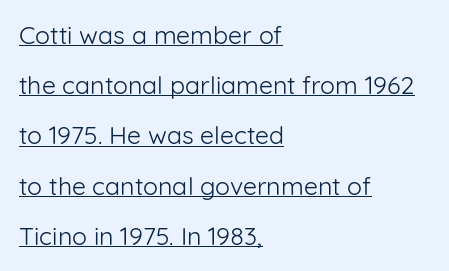
Stems here are at most as thick as an everyday book face. These characters rest on top of a visible drawn line. Short note: letters normally spaced. Every stem runs plumb, perpendicular to the baseline.
